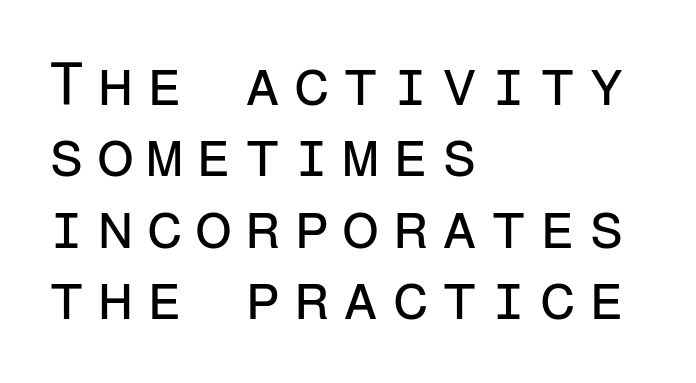
A classic flush-left, rag-right setting is used for this passage. Think standard paragraph weight, or any step lighter than that. Note: no serifs on the glyphs. Letters rest on an invisible, unmarked baseline. The rendering inserts visible extra space after every character.
